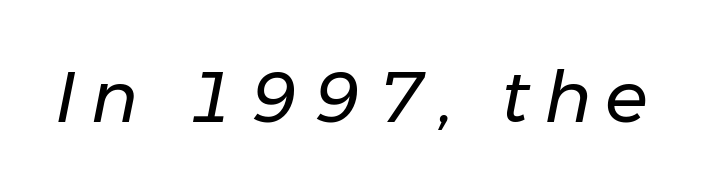
Nothing heavy about these letters — not bold at all. Slant detected: the letters are inclined. Underlining? Definitely not there. You could not count columns in this text — the font is proportionally spaced. Loose tracking; the words dissolve into strings of separated letters.
